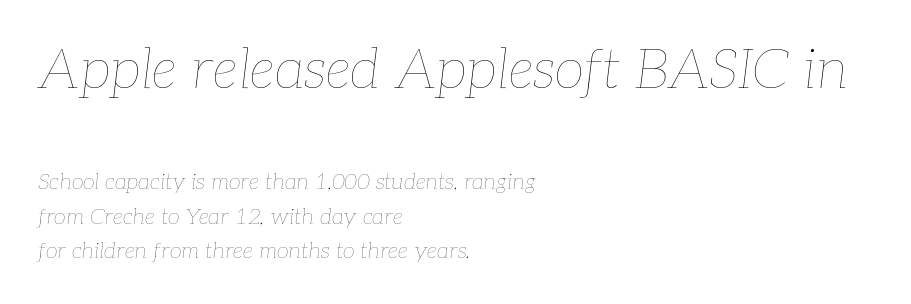
Q: Is the text bold? A: No.
Q: Is the text italic (slanted)? A: Yes, it leans right by about 7 degrees.
Q: Is the text underlined? A: No.
Q: How is the paragraph aligned? A: Left-aligned.
Q: Is the spacing between letters normal or unusually wide? A: Normal.
Q: Is the spacing between lines tight, normal or loose? A: Normal.
Q: Which block of text is set in a larger size, the first (top) or the second (bottom)? A: The first (top) one.
Q: Width (condensed, normal, or wide)? A: Normal.
Q: Stroke contrast? A: Low.
Q: x-height? A: Medium.
Q: Monospaced? A: No.
